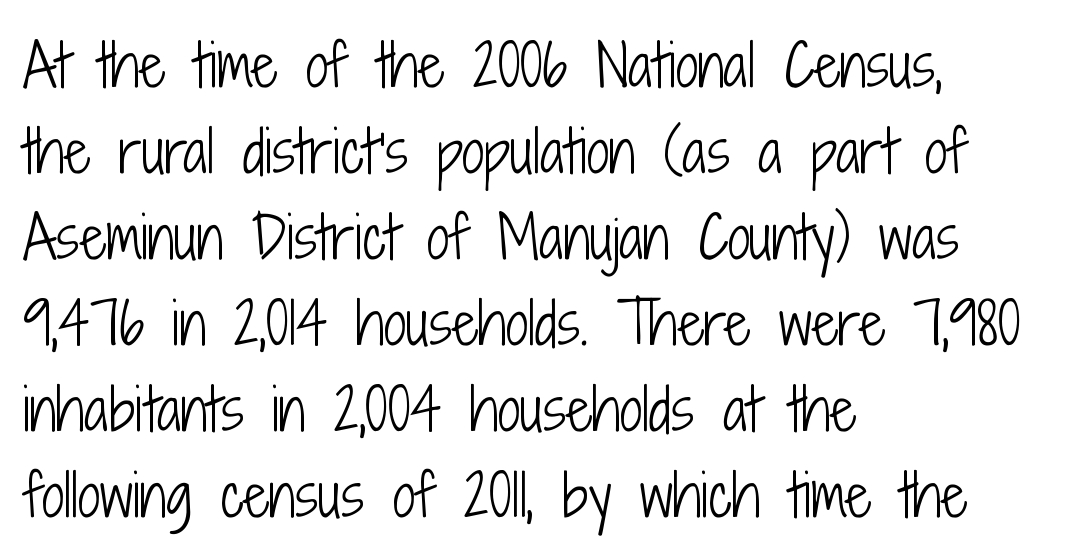
Q: Is the text bold? A: No.
Q: Is the text italic (slanted)? A: No, it is upright.
Q: Is the typeface a serif or a sans-serif typeface? A: Sans-serif.
Q: Is the text underlined? A: No.
Q: How is the paragraph aligned? A: Left-aligned.
Q: Is the spacing between letters normal or unusually wide? A: Normal.
Q: Is the spacing between lines tight, normal or loose? A: Normal.
Q: Width (condensed, normal, or wide)? A: Condensed.
Q: Stroke contrast? A: Low.
Q: x-height? A: Medium.
Q: Monospaced? A: No.
